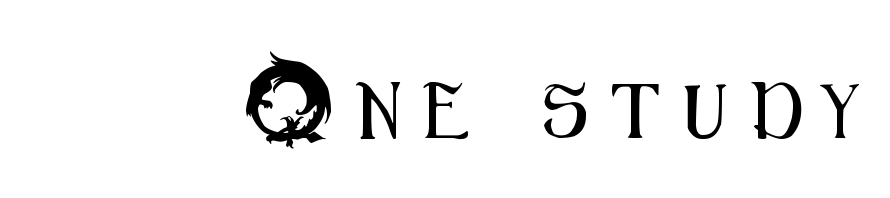
Q: Is the text italic (slanted)? A: No, it is upright.
Q: Is the typeface a serif or a sans-serif typeface? A: Sans-serif.
Q: Is the text underlined? A: No.
Q: How is the paragraph aligned? A: Right-aligned.
Q: Is the spacing between letters normal or unusually wide? A: Unusually wide.
Q: Width (condensed, normal, or wide)? A: Condensed.
Q: Stroke contrast? A: Medium.
Q: x-height? A: Small.
Q: Monospaced? A: No.
